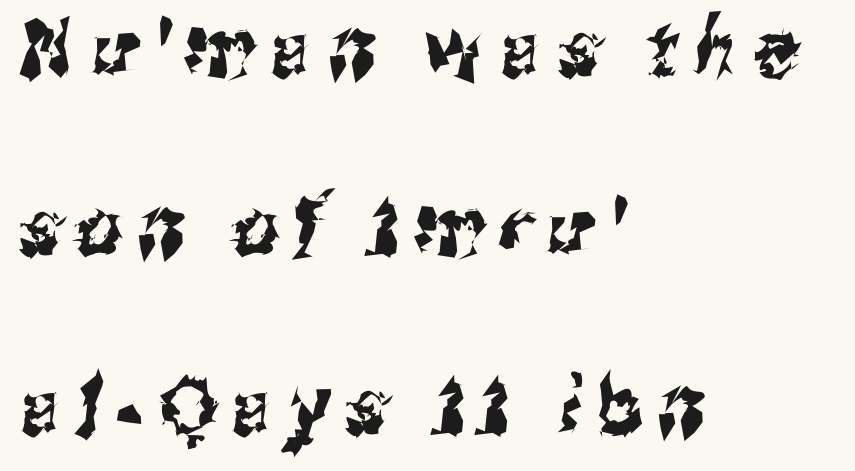
Think of a printed novel: that variable character pitch is what you see here. This sample uses a sans-serif face. Line spacing here is loose. A classic flush-left, rag-right setting is used for this passage.
